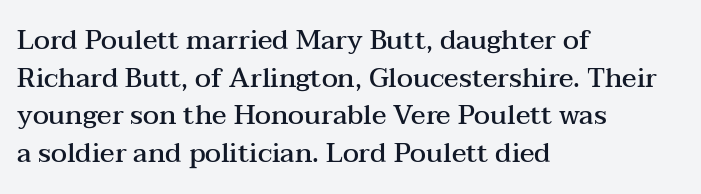
Q: Is the text bold? A: Semi-bold.
Q: Is the text italic (slanted)? A: No, it is upright.
Q: Is the text underlined? A: No.
Q: How is the paragraph aligned? A: Left-aligned.
Q: Is the spacing between letters normal or unusually wide? A: Normal.
Q: Is the spacing between lines tight, normal or loose? A: Normal.
